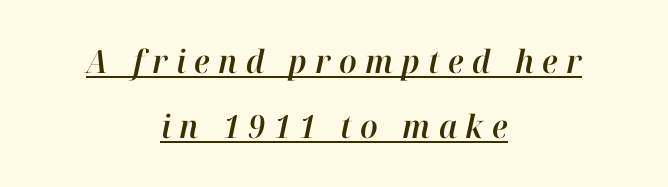
Compared with typical body copy, the letter spacing here is much looser. Underline: present. Varying glyph widths throughout — classic text-font behaviour. In terms of posture, this sample is oblique.
